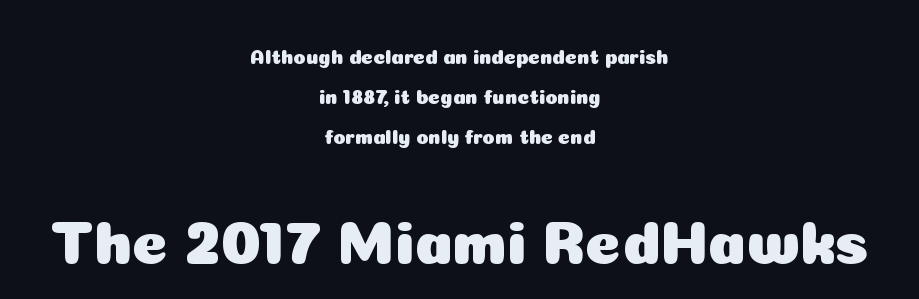
Q: Is the text italic (slanted)? A: No, it is upright.
Q: Is the typeface a serif or a sans-serif typeface? A: Sans-serif.
Q: Is the text underlined? A: No.
Q: How is the paragraph aligned? A: Centered.
Q: Is the spacing between letters normal or unusually wide? A: Normal.
Q: Is the spacing between lines tight, normal or loose? A: Loose.
Q: Which block of text is set in a larger size, the first (top) or the second (bottom)? A: The second (bottom) one.
Q: Width (condensed, normal, or wide)? A: Normal.
Q: Stroke contrast? A: Low.
Q: x-height? A: Medium.
Q: Monospaced? A: No.
